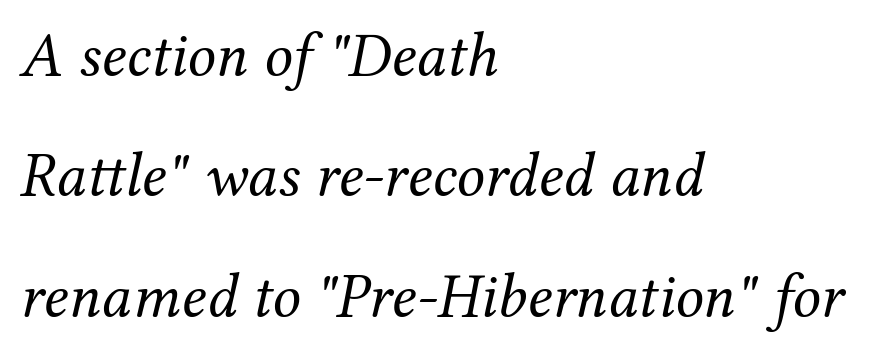
Q: Is the text bold? A: No.
Q: Is the text italic (slanted)? A: Yes, it leans right by about 12 degrees.
Q: Is the typeface a serif or a sans-serif typeface? A: Serif.
Q: Is the text underlined? A: No.
Q: How is the paragraph aligned? A: Left-aligned.
Q: Is the spacing between letters normal or unusually wide? A: Normal.
Q: Is the spacing between lines tight, normal or loose? A: Loose.
Q: Width (condensed, normal, or wide)? A: Normal.
Q: Stroke contrast? A: Medium.
Q: x-height? A: Medium.
Q: Monospaced? A: No.
